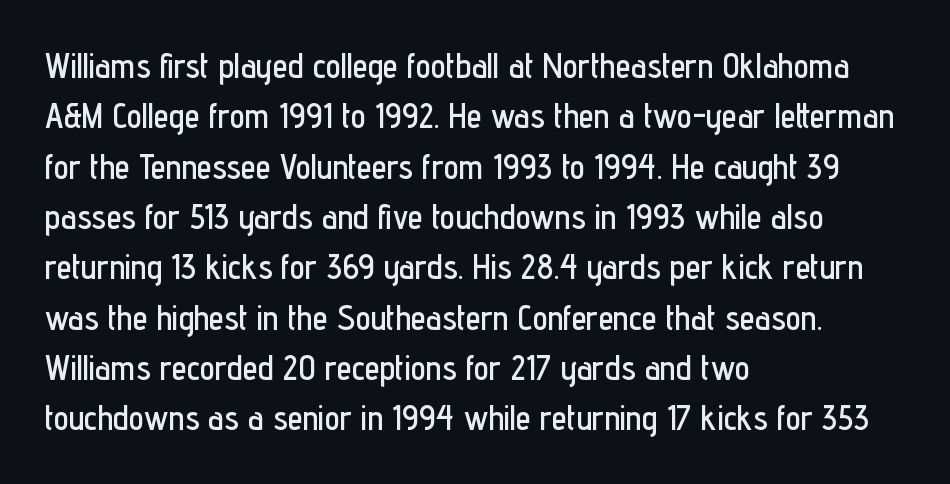
The image shows 34 px condensed sans-serif type, upright; set left-aligned, normal line spacing (1.48x), normal letter spacing, not underlined; low stroke contrast and a medium x-height.
